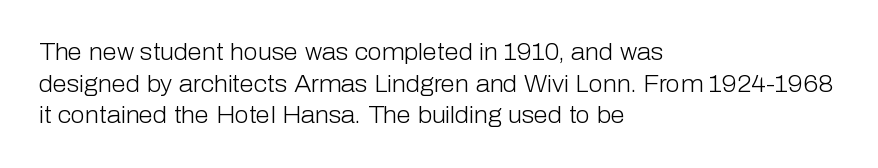
Q: Is the text bold? A: No.
Q: Is the text italic (slanted)? A: No, it is upright.
Q: Is the text underlined? A: No.
Q: How is the paragraph aligned? A: Left-aligned.
Q: Is the spacing between letters normal or unusually wide? A: Normal.
Q: Is the spacing between lines tight, normal or loose? A: Normal.
